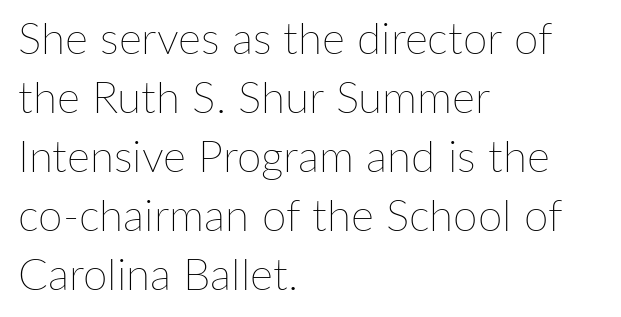
Upright lettering throughout. The rendering uses a moderate line-height, typical for paragraphs. Notice how the passage keeps a crisp vertical edge on the left only. This sample has the flowing, uneven cadence of proportional lettering. Inter-character spacing is left at the font's built-in metrics.
